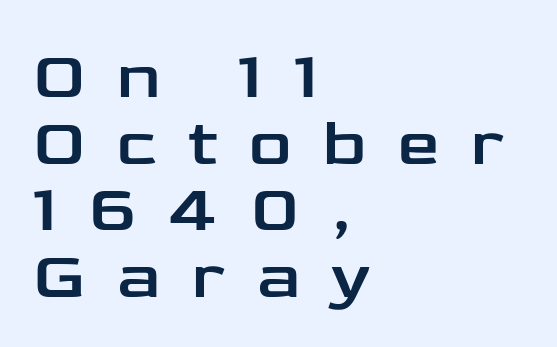
Q: Is the text italic (slanted)? A: No, it is upright.
Q: Is the typeface a serif or a sans-serif typeface? A: Sans-serif.
Q: Is the text underlined? A: No.
Q: How is the paragraph aligned? A: Left-aligned.
Q: Is the spacing between letters normal or unusually wide? A: Unusually wide.
Q: Is the spacing between lines tight, normal or loose? A: Tight.
Q: Width (condensed, normal, or wide)? A: Wide.
Q: Stroke contrast? A: Low.
Q: x-height? A: Medium.
Q: Monospaced? A: No.
